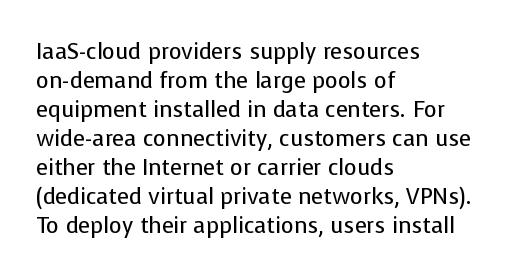
The image shows 22 px text type, upright; set left-aligned, normal line spacing (1.32x), normal letter spacing, not underlined.
